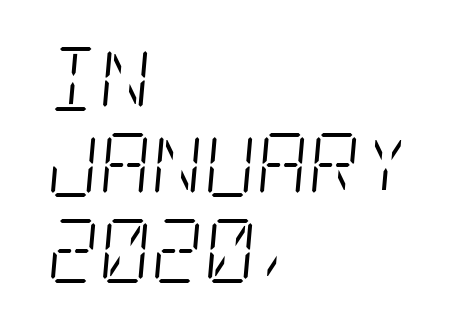
{"serif": "yes", "italic": "yes", "lean": "right", "slant_degrees": 5, "bold": "no", "weight": "light", "width": "condensed", "stroke_contrast": "low", "x_height": "large", "underline": "no", "align": "left", "line_spacing": "normal", "line_spacing_ratio": 1.34, "letter_spacing": "normal", "letter_spacing_em": 0.0, "glyph_px": 64}
